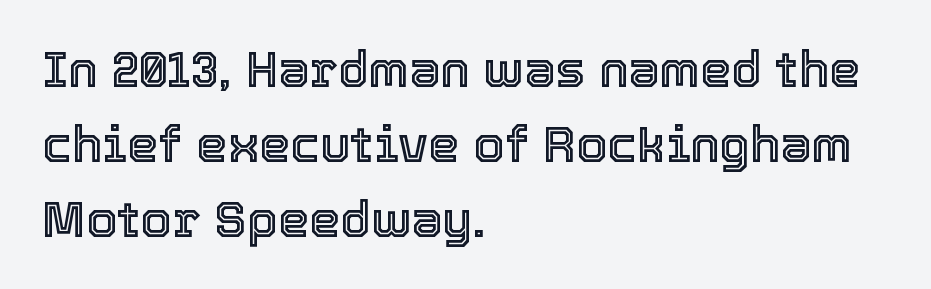
Q: Is the text italic (slanted)? A: No, it is upright.
Q: Is the text underlined? A: No.
Q: How is the paragraph aligned? A: Left-aligned.
Q: Is the spacing between letters normal or unusually wide? A: Normal.
Q: Is the spacing between lines tight, normal or loose? A: Normal.
Q: Width (condensed, normal, or wide)? A: Normal.
Q: x-height? A: Medium.
Q: Monospaced? A: No.
